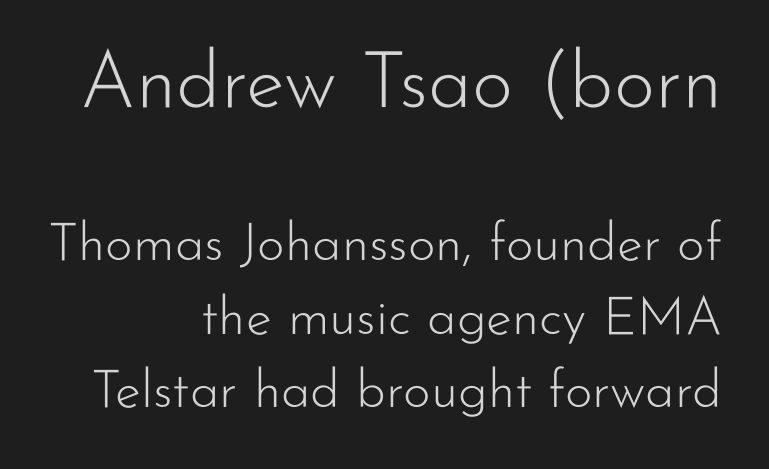
The letters advance in unequal steps, a hallmark of proportional type. This rendering features lettering with no underline. Letterform terminals end flat and unadorned throughout the passage. The passage is arranged like a letterhead date or caption credit — flush right. The face used here appears at its bigger size in the upper chunk. Look at the tracking — it's just the regular setting, nothing added.
